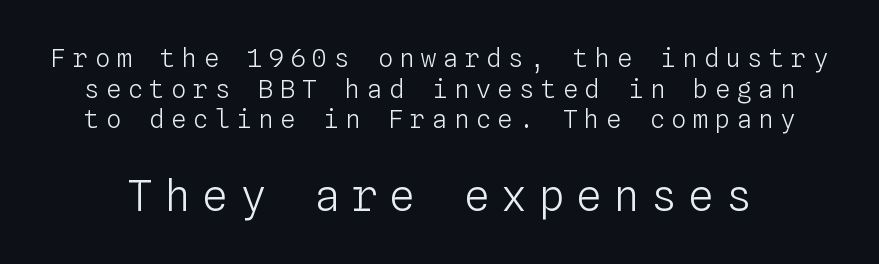
The characters are drawn with everyday or finer stroke widths. Short note: letters widely spaced. Quick note: underline off. Is this a fixed-width face? Yes — each glyph sits in an identical cell. The following chunk of copy outweighs the initial chunk in type size. Designer's note — italics off, roman on.
